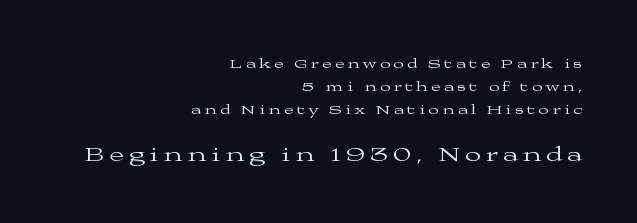
{"italic": "no", "bold": "no", "underline": "no", "align": "right", "line_spacing": "normal", "line_spacing_ratio": 1.64, "letter_spacing": "wide", "letter_spacing_em": 0.24, "larger_block": "second", "size_ratio": 1.5, "glyph_px": 21}
